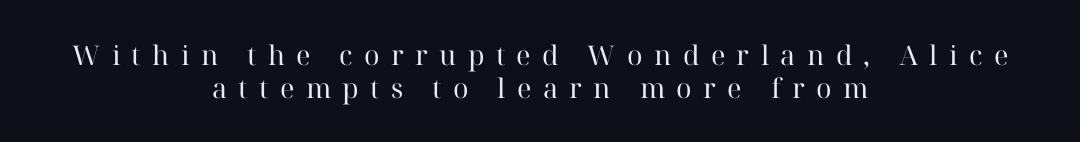
The image shows 27 px text type, upright; set centered, line spacing 1.22x, unusually wide letter spacing (+0.42 em), not underlined.
